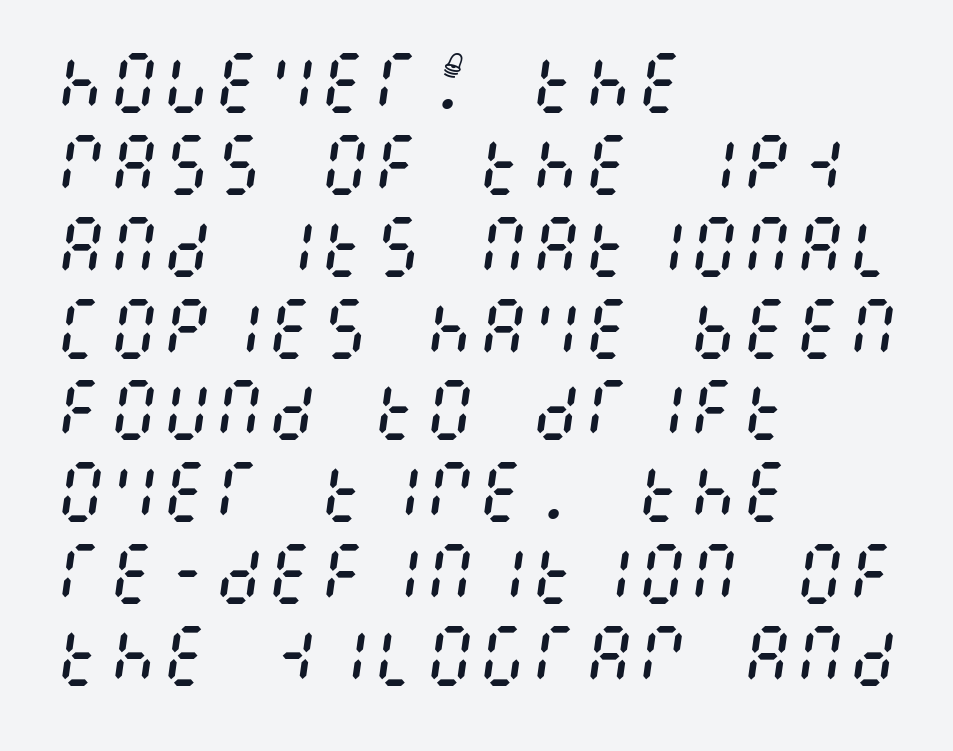
This sample uses plain, unmodified letter spacing. Counters stay open thanks to moderate or lighter strokes. It's the slanting kind of type. Typeset ragged right — the left edge is the straight one.
